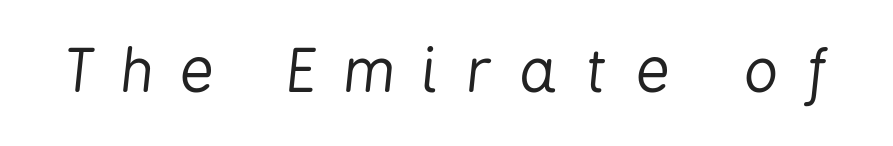
{"italic": "yes", "lean": "right", "slant_degrees": 6, "bold": "no", "weight": "regular", "width": "condensed", "stroke_contrast": "low", "x_height": "medium", "monospaced": "no", "underline": "no", "letter_spacing": "wide", "letter_spacing_em": 0.48, "glyph_px": 59}
